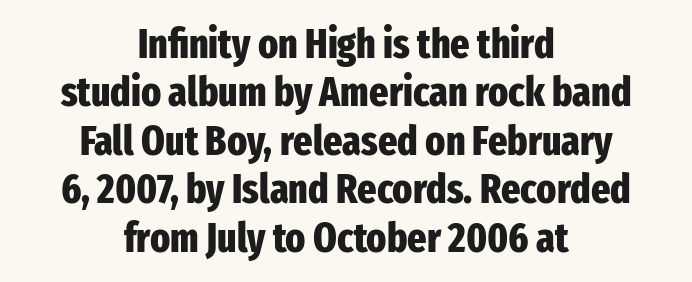
The image shows 41 px heavy, condensed sans-serif type, upright; set centered, line spacing 1.18x, normal letter spacing, not underlined; low stroke contrast and a medium x-height.
